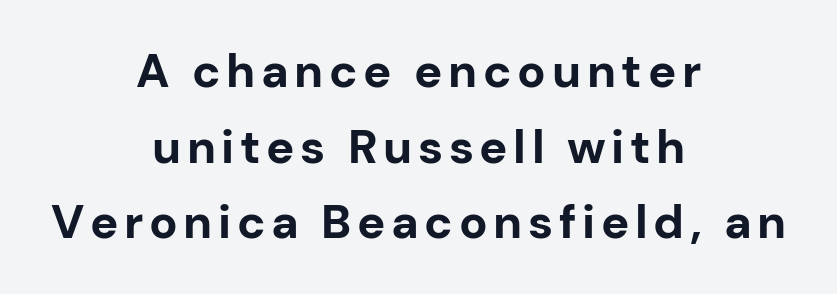
The image shows 47 px bold sans-serif type, upright; set centered, normal line spacing (1.61x), not underlined; low stroke contrast and a medium x-height.
